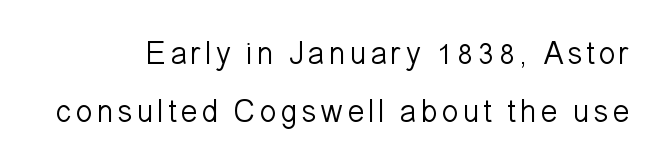
{"serif": "no", "italic": "no", "bold": "no", "weight": "light", "width": "normal", "stroke_contrast": "low", "x_height": "medium", "monospaced": "no", "underline": "no", "line_spacing_ratio": 1.82, "glyph_px": 32}
